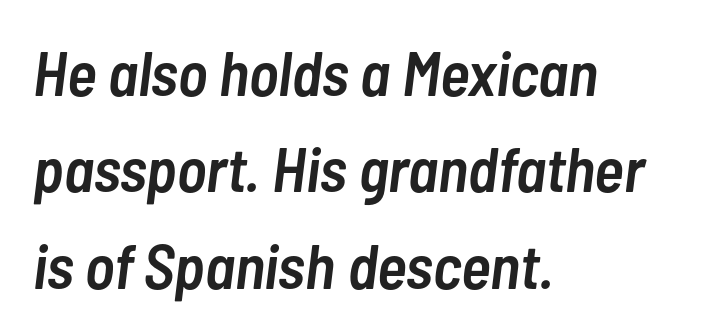
The image shows 63 px semibold, condensed type, italic (leaning right); set left-aligned, normal line spacing (1.53x), normal letter spacing, not underlined; low stroke contrast and a medium x-height.
